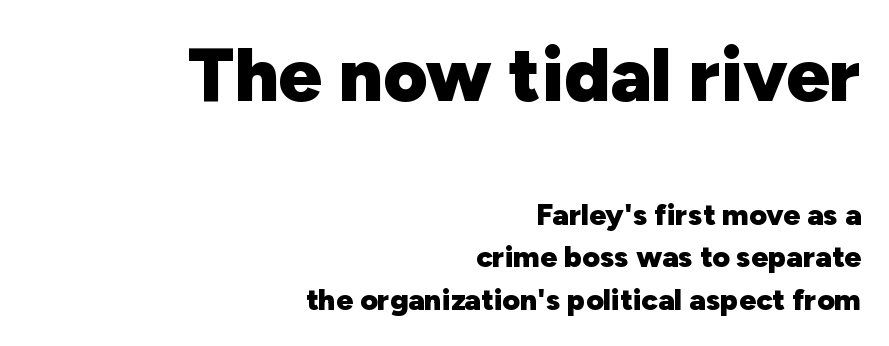
Q: Is the text bold? A: Yes.
Q: Is the text italic (slanted)? A: No, it is upright.
Q: Is the typeface a serif or a sans-serif typeface? A: Sans-serif.
Q: Is the text underlined? A: No.
Q: How is the paragraph aligned? A: Right-aligned.
Q: Is the spacing between letters normal or unusually wide? A: Normal.
Q: Is the spacing between lines tight, normal or loose? A: Normal.
Q: Which block of text is set in a larger size, the first (top) or the second (bottom)? A: The first (top) one.
Q: Width (condensed, normal, or wide)? A: Normal.
Q: Stroke contrast? A: Low.
Q: x-height? A: Medium.
Q: Monospaced? A: No.
